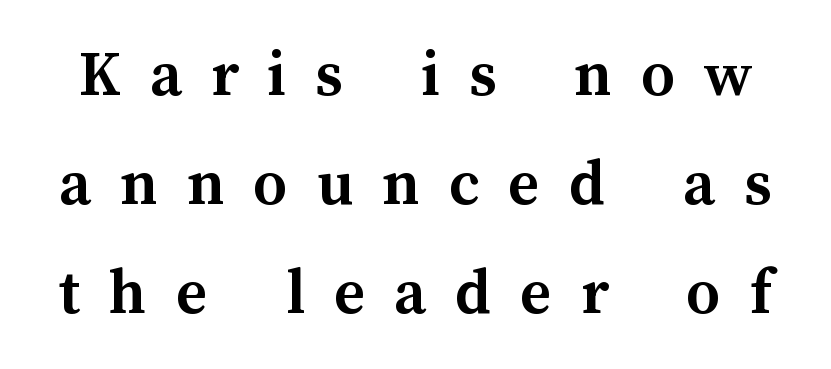
Q: Is the text bold? A: Yes.
Q: Is the text italic (slanted)? A: No, it is upright.
Q: Is the text underlined? A: No.
Q: Is the spacing between letters normal or unusually wide? A: Unusually wide.
Q: Is the spacing between lines tight, normal or loose? A: Normal.
Q: Width (condensed, normal, or wide)? A: Normal.
Q: Stroke contrast? A: Medium.
Q: x-height? A: Medium.
Q: Monospaced? A: No.
